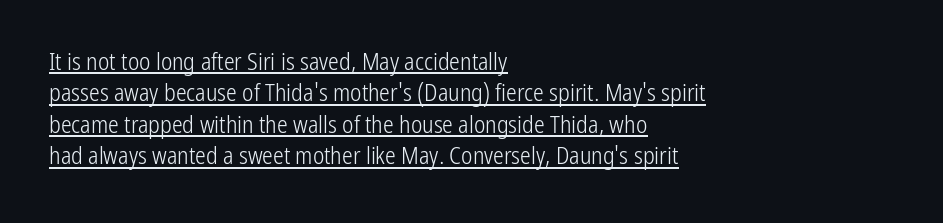
The image shows 24 px text type, upright; set left-aligned, normal line spacing (1.31x), normal letter spacing, underlined.
